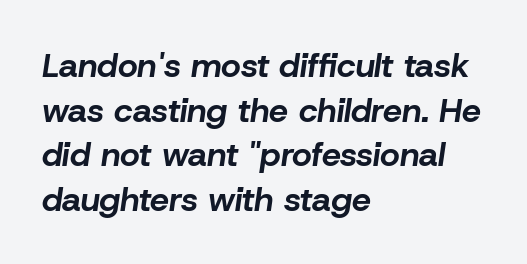
{"italic": "yes", "lean": "right", "slant_degrees": 8, "bold": "yes", "weight": "bold", "width": "normal", "stroke_contrast": "low", "x_height": "medium", "monospaced": "no", "underline": "no", "align": "left", "line_spacing": "normal", "line_spacing_ratio": 1.31, "letter_spacing": "normal", "letter_spacing_em": 0.0, "glyph_px": 34}
